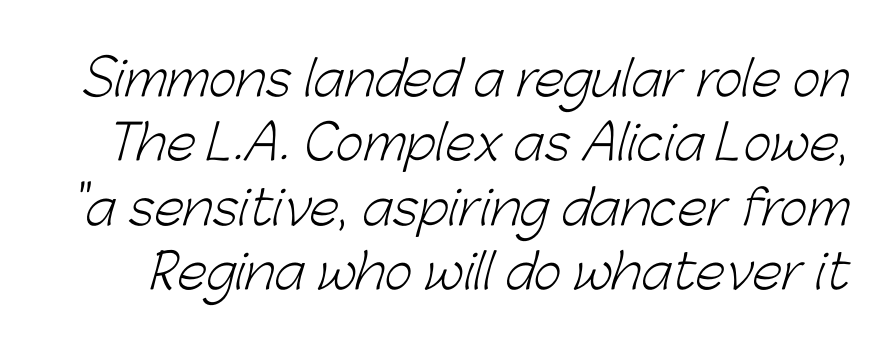
The image shows 48 px light sans-serif type; set normal line spacing (1.34x), normal letter spacing, not underlined; low stroke contrast and a medium x-height.
